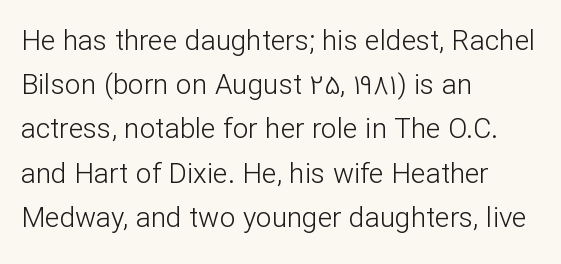
{"serif": "no", "italic": "no", "bold": "no", "weight": "light", "width": "normal", "stroke_contrast": "low", "x_height": "medium", "monospaced": "no", "underline": "no", "align": "left", "line_spacing": "normal", "line_spacing_ratio": 1.58, "letter_spacing": "normal", "letter_spacing_em": 0.0, "glyph_px": 28}
